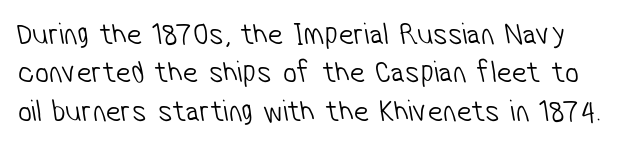
{"serif": "no", "bold": "no", "weight": "light", "width": "condensed", "stroke_contrast": "low", "x_height": "medium", "monospaced": "no", "underline": "no", "line_spacing_ratio": 1.24, "letter_spacing": "normal", "letter_spacing_em": 0.0, "glyph_px": 31}
